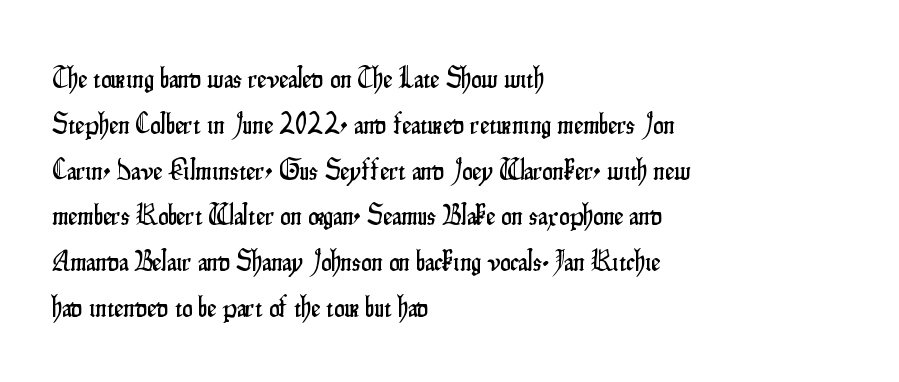
Q: Is the text italic (slanted)? A: No, it is upright.
Q: Is the typeface a serif or a sans-serif typeface? A: Sans-serif.
Q: Is the text underlined? A: No.
Q: How is the paragraph aligned? A: Left-aligned.
Q: Is the spacing between letters normal or unusually wide? A: Normal.
Q: Is the spacing between lines tight, normal or loose? A: Normal.
Q: Width (condensed, normal, or wide)? A: Condensed.
Q: Stroke contrast? A: Low.
Q: x-height? A: Small.
Q: Monospaced? A: No.
